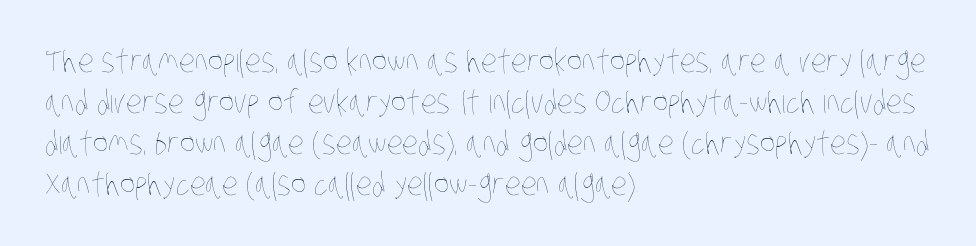
Q: Is the text bold? A: No.
Q: Is the text underlined? A: No.
Q: How is the paragraph aligned? A: Left-aligned.
Q: Is the spacing between letters normal or unusually wide? A: Normal.
Q: Is the spacing between lines tight, normal or loose? A: Normal.
Q: Width (condensed, normal, or wide)? A: Condensed.
Q: Stroke contrast? A: Low.
Q: x-height? A: Large.
Q: Monospaced? A: No.
